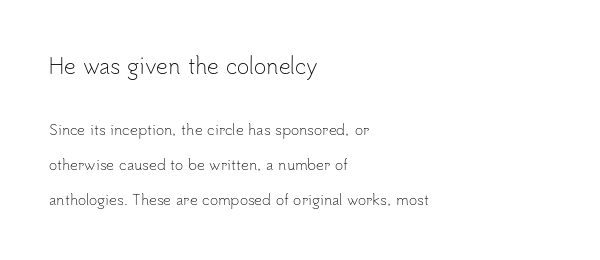
Leading is clearly above the norm, producing a sparse column. The paragraph has a hard left edge and a soft right edge. Underlining? Definitely not there. The earlier block is typeset at a bigger size than the later block. On a weight scale, this lands at 450 or below.
